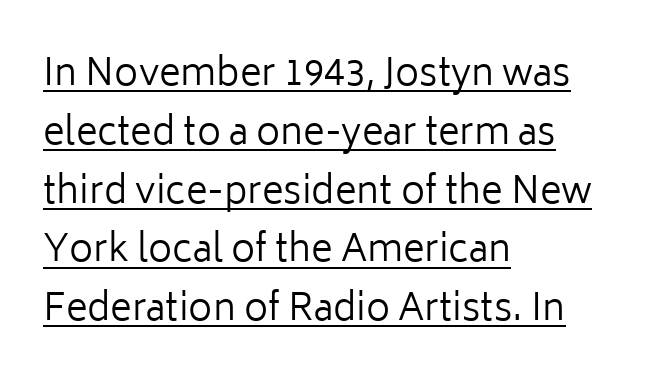
{"serif": "no", "italic": "no", "bold": "no", "weight": "regular", "width": "normal", "stroke_contrast": "low", "x_height": "medium", "monospaced": "no", "underline": "yes", "align": "left", "line_spacing": "normal", "line_spacing_ratio": 1.59, "letter_spacing": "normal", "letter_spacing_em": 0.0, "glyph_px": 37}
